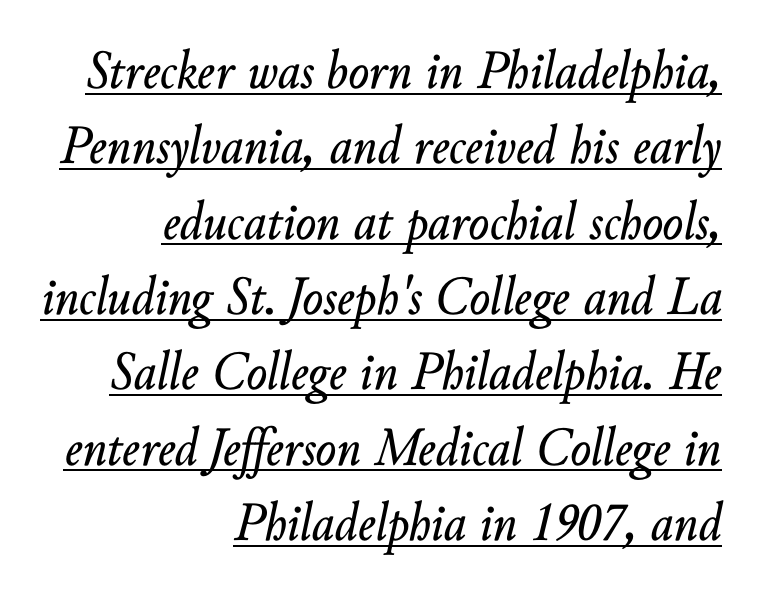
Q: Is the text italic (slanted)? A: Yes, it leans right by about 10 degrees.
Q: Is the text underlined? A: Yes.
Q: How is the paragraph aligned? A: Right-aligned.
Q: Is the spacing between letters normal or unusually wide? A: Normal.
Q: Is the spacing between lines tight, normal or loose? A: Normal.
Q: Width (condensed, normal, or wide)? A: Normal.
Q: Stroke contrast? A: Low.
Q: x-height? A: Small.
Q: Monospaced? A: No.
